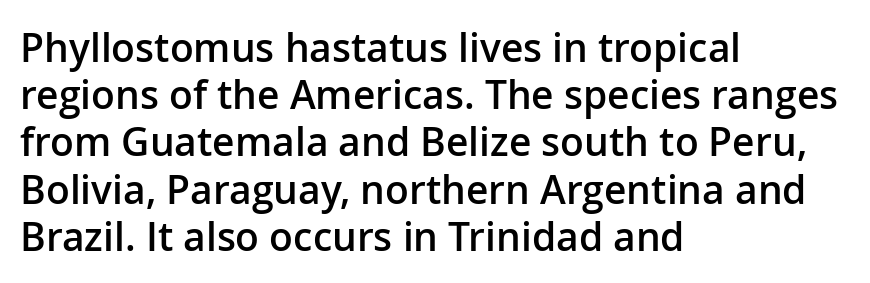
The type sits square on the baseline with zero lean. Between one letter and the next there's only the usual sliver of space. Has an underline been added? It has not. Every letter is mildly thick-stroked: semibold rather than bold.
